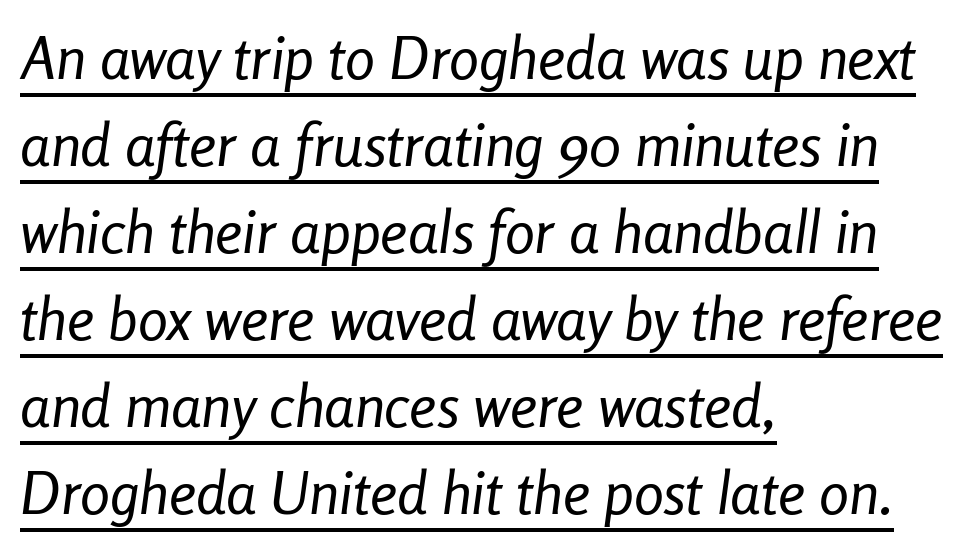
The image shows 60 px regular-weight, condensed type, italic (leaning right); set left-aligned, normal line spacing (1.45x), normal letter spacing, underlined; low stroke contrast and a medium x-height.
